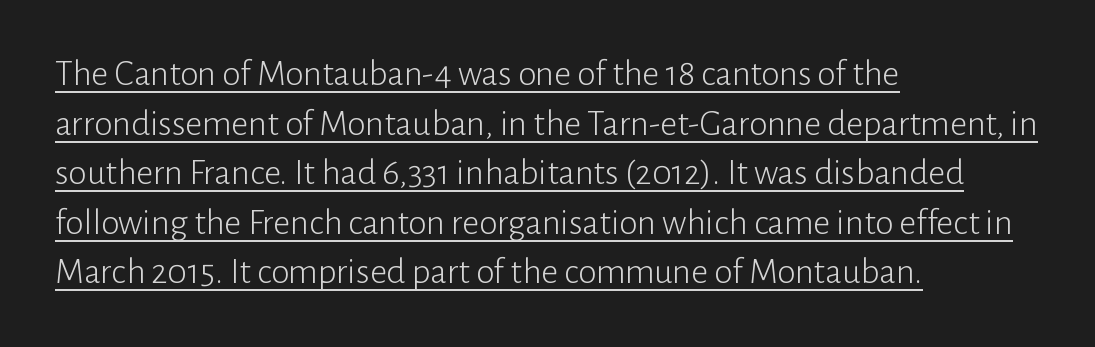
{"serif": "no", "italic": "no", "bold": "no", "weight": "light", "width": "normal", "stroke_contrast": "low", "x_height": "medium", "monospaced": "no", "underline": "yes", "align": "left", "line_spacing": "normal", "line_spacing_ratio": 1.34, "letter_spacing": "normal", "letter_spacing_em": 0.0, "glyph_px": 37}
